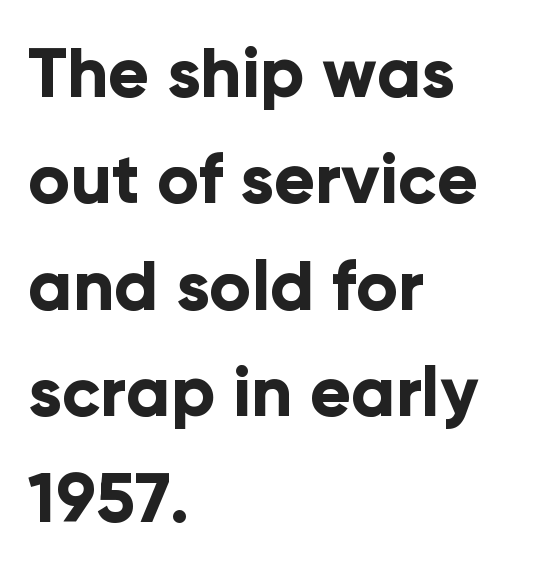
Is there much room between lines? A standard amount, neither cramped nor airy. This rendering leaves character spacing at its baseline value. Students, this is bold: see how much ink each stroke carries. Horizontal alignment here is leftward, the default for most running prose. A clean baseline with only descenders dipping below it.
